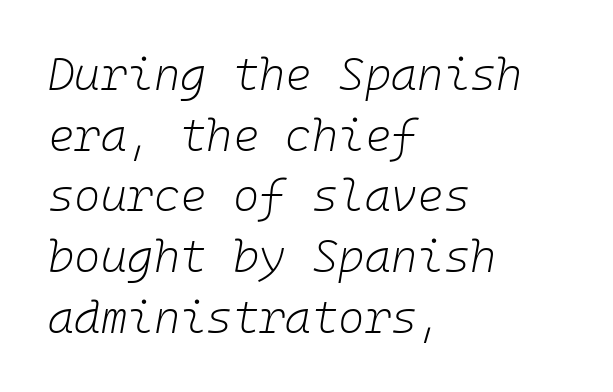
Q: Is the text bold? A: No.
Q: Is the text italic (slanted)? A: Yes, it leans right by about 10 degrees.
Q: Is the text underlined? A: No.
Q: How is the paragraph aligned? A: Left-aligned.
Q: Is the spacing between letters normal or unusually wide? A: Normal.
Q: Is the spacing between lines tight, normal or loose? A: Normal.
Q: Width (condensed, normal, or wide)? A: Normal.
Q: Stroke contrast? A: Low.
Q: x-height? A: Medium.
Q: Monospaced? A: Yes.
